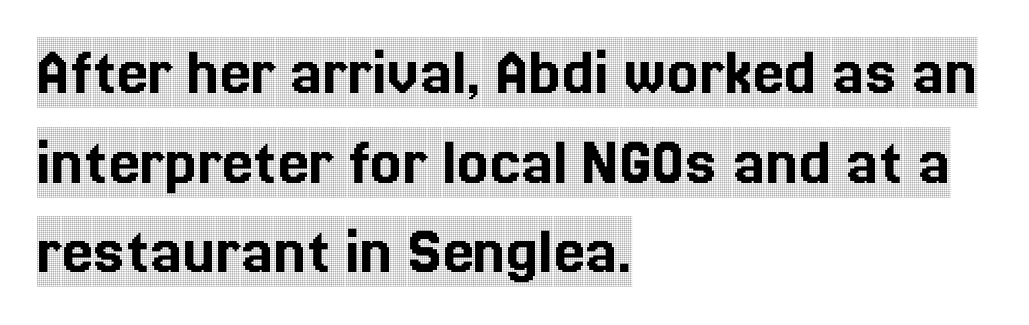
The image shows 70 px condensed serif type, upright; set left-aligned, normal line spacing (1.28x), normal letter spacing, not underlined; a large x-height.
